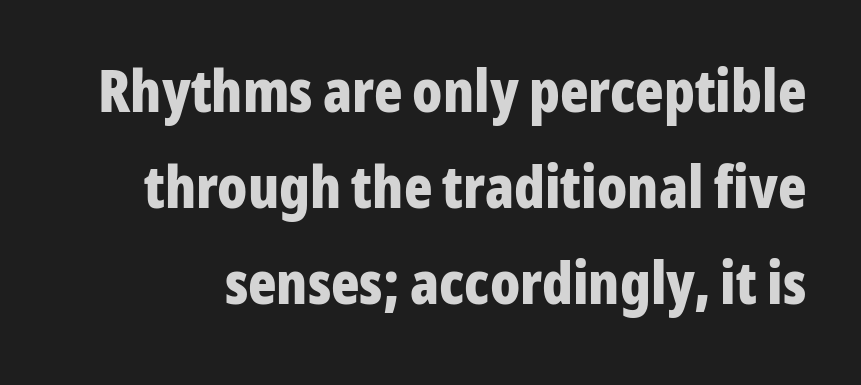
{"serif": "no", "italic": "no", "bold": "yes", "weight": "bold", "width": "condensed", "stroke_contrast": "low", "x_height": "medium", "monospaced": "no", "underline": "no", "line_spacing": "normal", "line_spacing_ratio": 1.63, "letter_spacing": "normal", "letter_spacing_em": 0.0, "glyph_px": 59}
